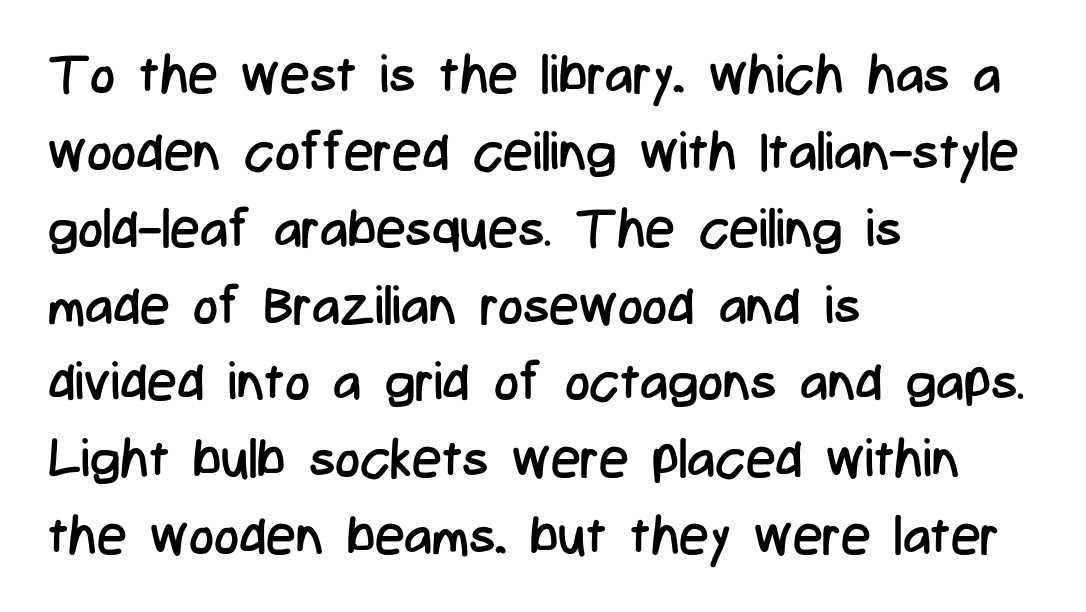
The image shows 53 px regular-weight, condensed sans-serif type, upright; set left-aligned, normal line spacing (1.45x), normal letter spacing, not underlined; low stroke contrast and a medium x-height.
